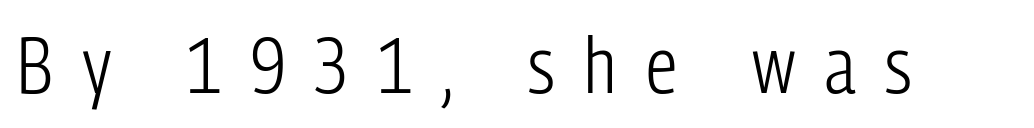
A light-to-regular cut is what we see here. Quick note: underline off. You can tell from the bare stems that sans-serif type was used. The letters are spread apart with noticeably loose tracking.
